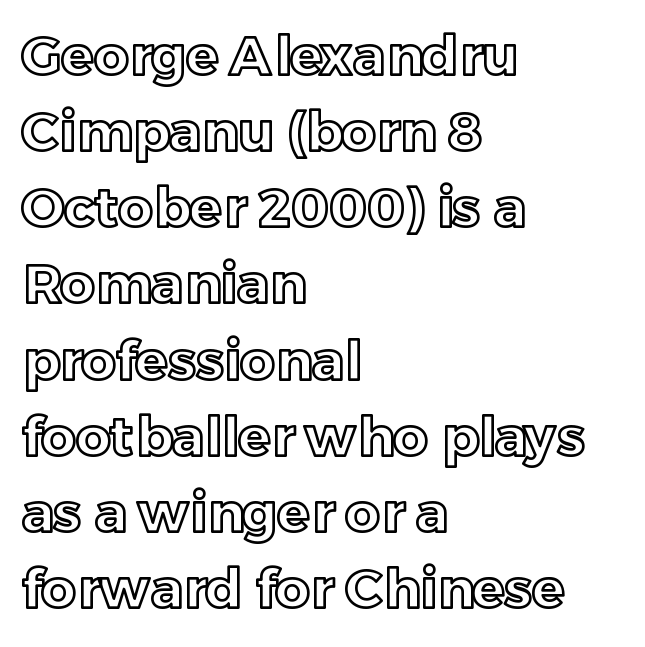
The image shows 54 px text type, upright; set left-aligned, normal line spacing (1.41x), normal letter spacing, not underlined; a medium x-height.
